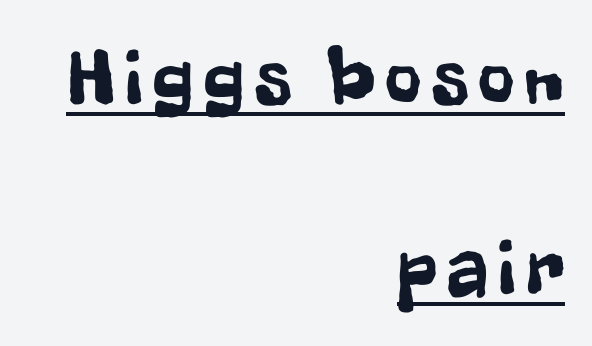
Q: Is the text italic (slanted)? A: No, it is upright.
Q: Is the typeface a serif or a sans-serif typeface? A: Sans-serif.
Q: Is the text underlined? A: Yes.
Q: How is the paragraph aligned? A: Right-aligned.
Q: Is the spacing between lines tight, normal or loose? A: Loose.
Q: Width (condensed, normal, or wide)? A: Condensed.
Q: Stroke contrast? A: Low.
Q: x-height? A: Medium.
Q: Monospaced? A: No.
